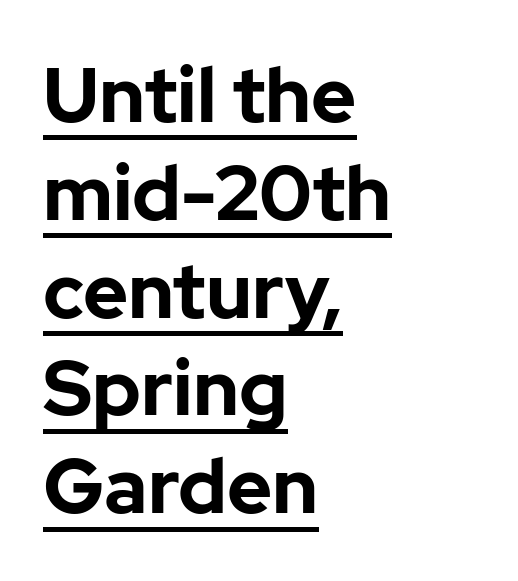
This rendering features underlined lettering. The passage shown is emphatically bold. This sample has the flowing, uneven cadence of proportional lettering. The designer went with a sans here, leaving each stem footless.
